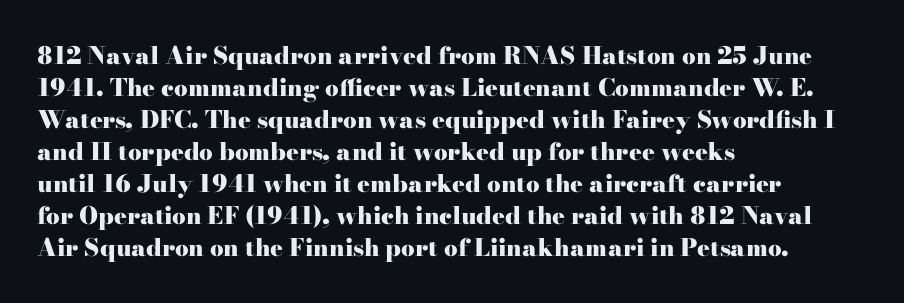
The image shows 24 px bold type, upright; set left-aligned, normal line spacing (1.33x), normal letter spacing, not underlined.
